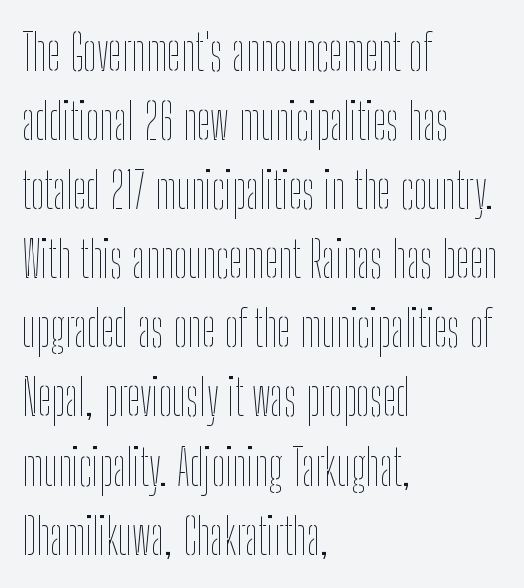
{"italic": "no", "bold": "no", "weight": "thin", "width": "condensed", "stroke_contrast": "low", "x_height": "medium", "monospaced": "no", "underline": "no", "align": "left", "line_spacing": "normal", "line_spacing_ratio": 1.41, "letter_spacing": "normal", "letter_spacing_em": 0.0, "glyph_px": 49}
